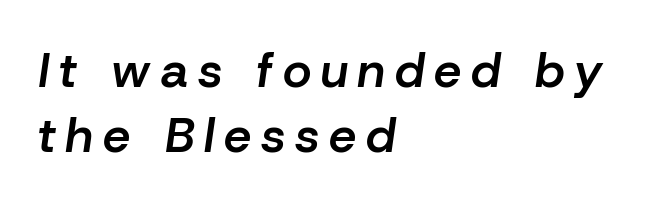
{"italic": "yes", "lean": "right", "slant_degrees": 8, "bold": "semi", "weight": "semibold", "width": "normal", "stroke_contrast": "low", "x_height": "medium", "monospaced": "no", "underline": "no", "align": "left", "line_spacing": "normal", "line_spacing_ratio": 1.33, "letter_spacing": "wide", "letter_spacing_em": 0.2, "glyph_px": 49}
